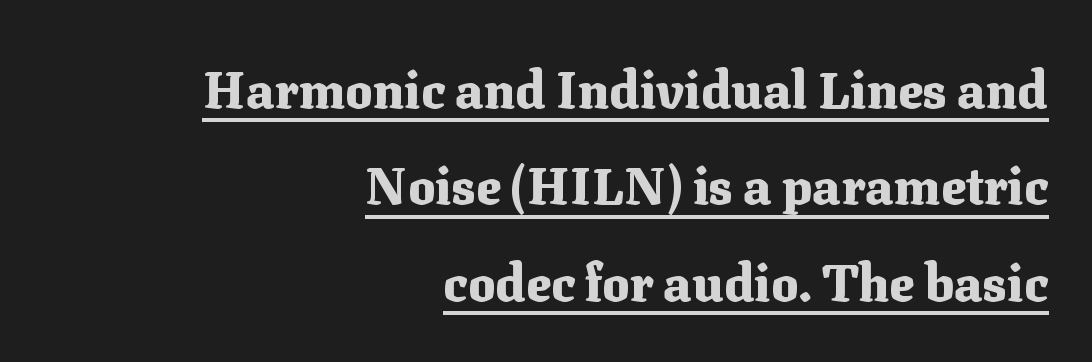
The letters sit at their default tracking, neither squeezed nor spread. Do the letters lean? They stand straight. Typeset ragged left — the right edge is the straight one. A baseline rule has been typeset under these characters.
